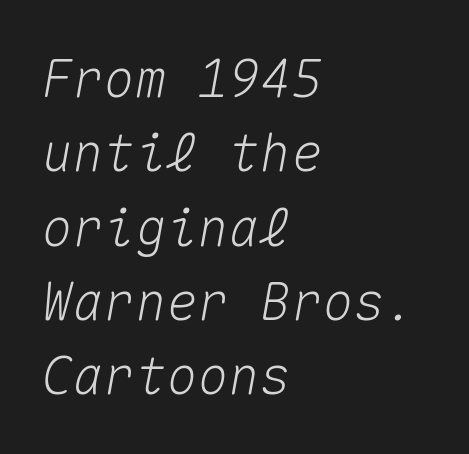
Every character here occupies the same horizontal width, giving the sample a typewriter-like rhythm. Unmarked baselines from the first word to the last. These lines were composed using italics. The block of text has a typical density, with ordinary space between rows.
